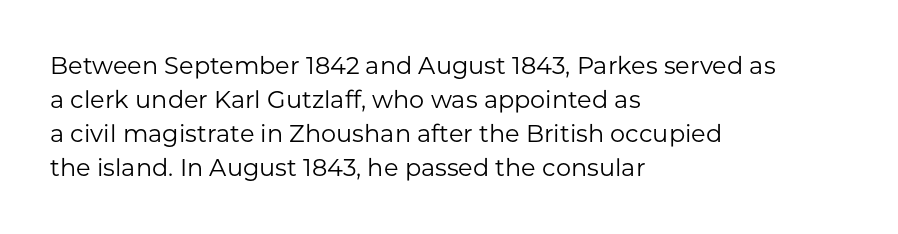
The image shows 24 px text type, upright; set left-aligned, normal line spacing (1.42x), normal letter spacing, not underlined.
